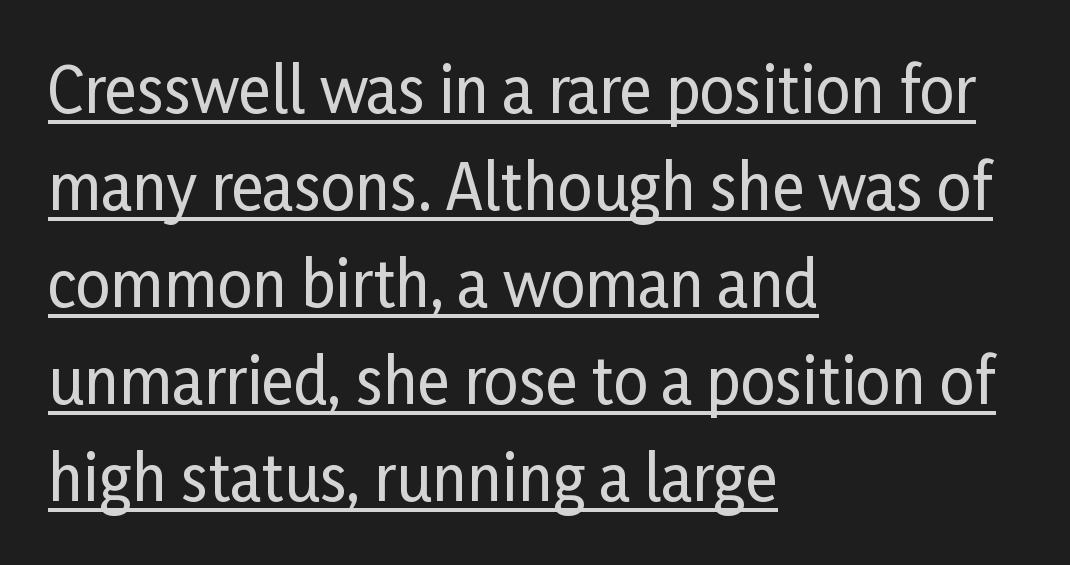
In terms of posture, this sample is upright. The horizontal fit of the characters is conventional and even. You can tell from the bare stems that sans-serif type was used. The rendering uses natural spacing where letterforms have individual widths. What decoration does the sample have? An underline. Notice how descenders clear the ascenders below comfortably — that's standard leading.
